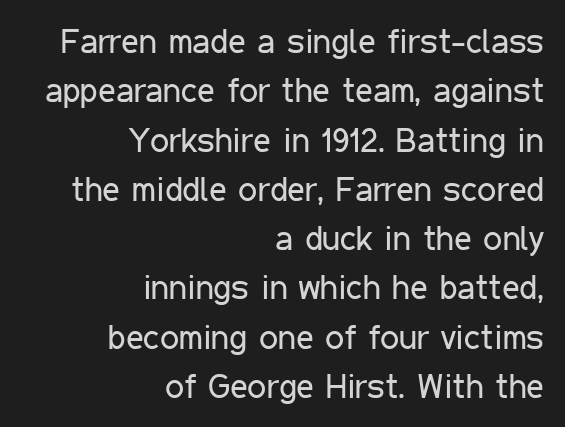
The image shows 34 px regular-weight, condensed sans-serif type, upright; set right-aligned, normal line spacing (1.45x), normal letter spacing, not underlined; low stroke contrast and a medium x-height.
